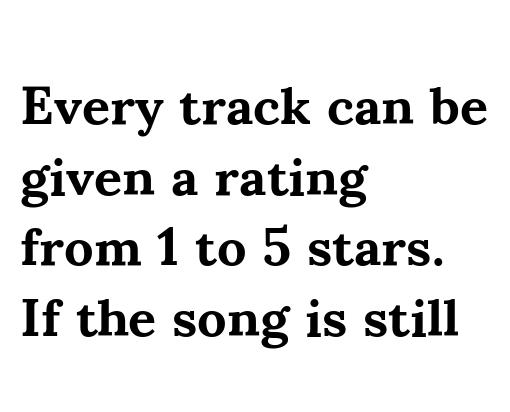
The image shows 54 px bold serif type, upright; set left-aligned, normal line spacing (1.31x), normal letter spacing, not underlined; medium stroke contrast and a small x-height.
